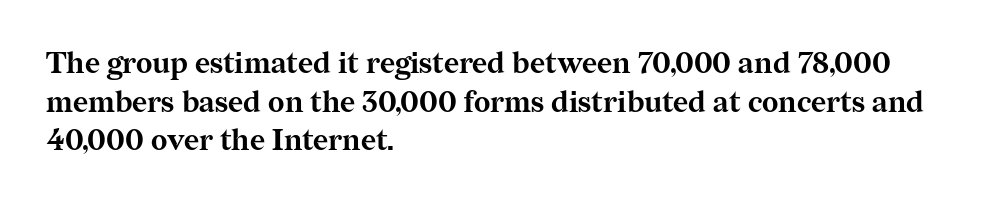
Q: Is the text bold? A: Yes.
Q: Is the text italic (slanted)? A: No, it is upright.
Q: Is the typeface a serif or a sans-serif typeface? A: Serif.
Q: Is the text underlined? A: No.
Q: How is the paragraph aligned? A: Left-aligned.
Q: Is the spacing between letters normal or unusually wide? A: Normal.
Q: Is the spacing between lines tight, normal or loose? A: Normal.
Q: Width (condensed, normal, or wide)? A: Normal.
Q: Stroke contrast? A: Medium.
Q: x-height? A: Medium.
Q: Monospaced? A: No.
